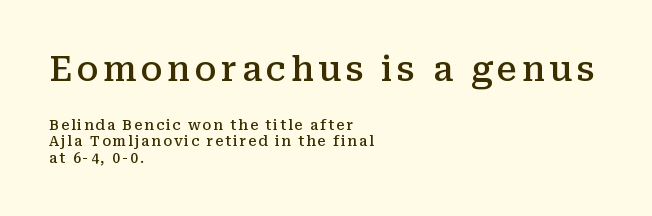
{"serif": "yes", "italic": "no", "bold": "semi", "weight": "semibold", "width": "normal", "stroke_contrast": "medium", "x_height": "medium", "monospaced": "no", "underline": "no", "align": "left", "line_spacing_ratio": 1.19, "larger_block": "first", "size_ratio": 2.43, "glyph_px": 34}
